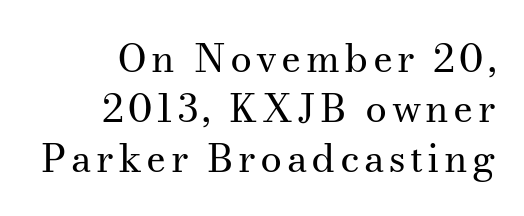
Q: Is the text bold? A: No.
Q: Is the text italic (slanted)? A: No, it is upright.
Q: Is the typeface a serif or a sans-serif typeface? A: Serif.
Q: Is the text underlined? A: No.
Q: How is the paragraph aligned? A: Right-aligned.
Q: Is the spacing between lines tight, normal or loose? A: Normal.
Q: Width (condensed, normal, or wide)? A: Normal.
Q: Stroke contrast? A: Medium.
Q: x-height? A: Small.
Q: Monospaced? A: No.
